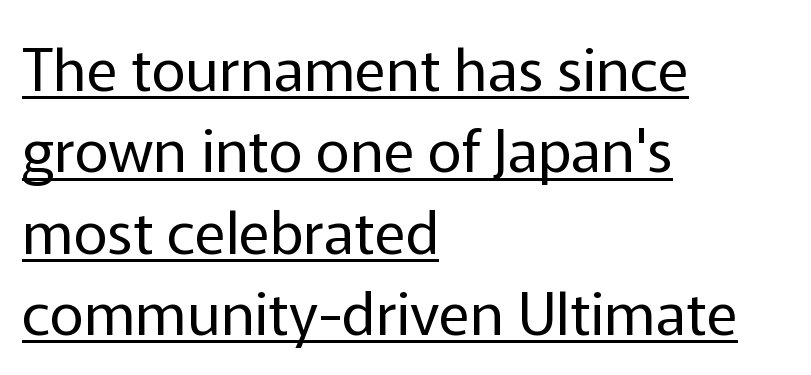
Q: Is the text bold? A: No.
Q: Is the text italic (slanted)? A: No, it is upright.
Q: Is the typeface a serif or a sans-serif typeface? A: Sans-serif.
Q: Is the text underlined? A: Yes.
Q: How is the paragraph aligned? A: Left-aligned.
Q: Is the spacing between letters normal or unusually wide? A: Normal.
Q: Is the spacing between lines tight, normal or loose? A: Normal.
Q: Width (condensed, normal, or wide)? A: Normal.
Q: Stroke contrast? A: Low.
Q: x-height? A: Medium.
Q: Monospaced? A: No.
